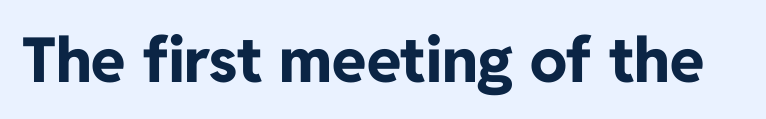
{"serif": "no", "italic": "no", "bold": "yes", "weight": "bold", "width": "normal", "stroke_contrast": "low", "x_height": "medium", "monospaced": "no", "underline": "no", "letter_spacing": "normal", "letter_spacing_em": 0.0, "glyph_px": 62}
